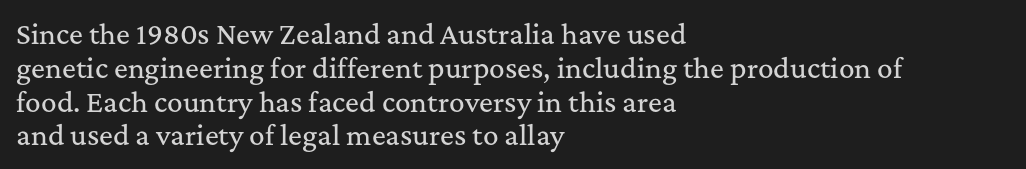
The image shows 26 px text type, upright; set left-aligned, normal line spacing (1.3x), normal letter spacing, not underlined.
